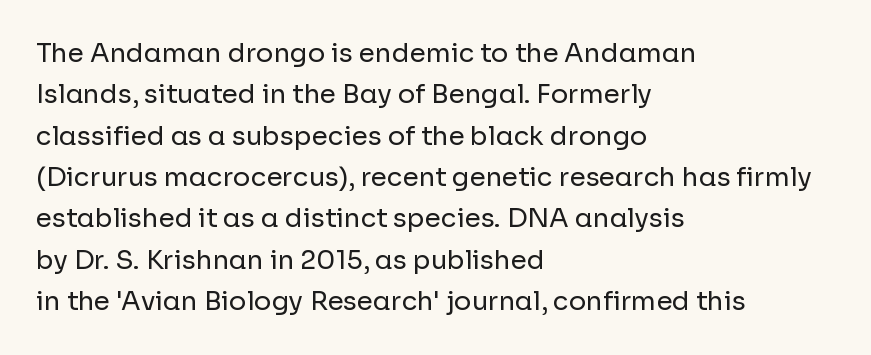
Q: Is the text bold? A: No.
Q: Is the text italic (slanted)? A: No, it is upright.
Q: Is the text underlined? A: No.
Q: How is the paragraph aligned? A: Left-aligned.
Q: Is the spacing between letters normal or unusually wide? A: Normal.
Q: Is the spacing between lines tight, normal or loose? A: Normal.
